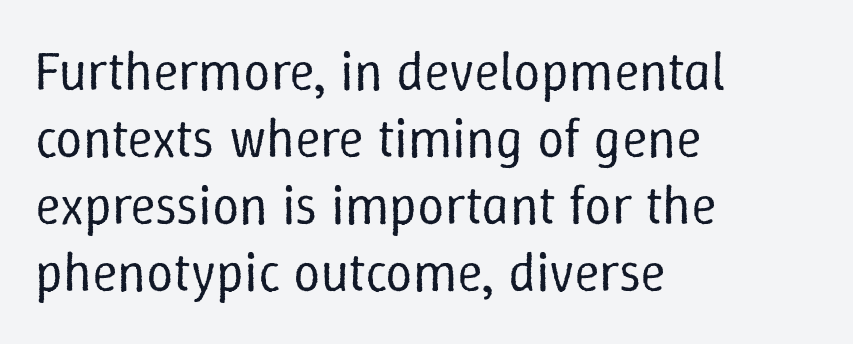
{"italic": "no", "bold": "no", "weight": "regular", "width": "normal", "stroke_contrast": "low", "x_height": "medium", "monospaced": "no", "underline": "no", "align": "left", "line_spacing_ratio": 1.24, "letter_spacing": "normal", "letter_spacing_em": 0.0, "glyph_px": 54}
